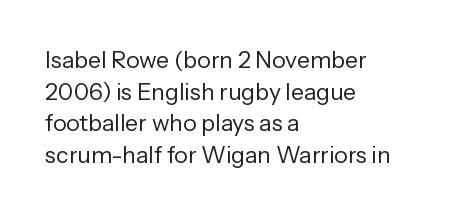
Q: Is the text bold? A: No.
Q: Is the text italic (slanted)? A: No, it is upright.
Q: Is the text underlined? A: No.
Q: How is the paragraph aligned? A: Left-aligned.
Q: Is the spacing between letters normal or unusually wide? A: Normal.
Q: Is the spacing between lines tight, normal or loose? A: Normal.
